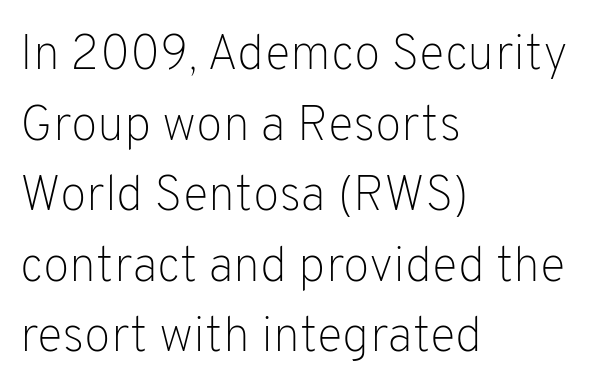
The ragged edge is on the right, which tells us the setting is flush left. On a weight scale, this lands at 450 or below. Nope, not italic — everything's standing straight. Think of a printed novel: that variable character pitch is what you see here. No extra tracking has been applied to these lines.
